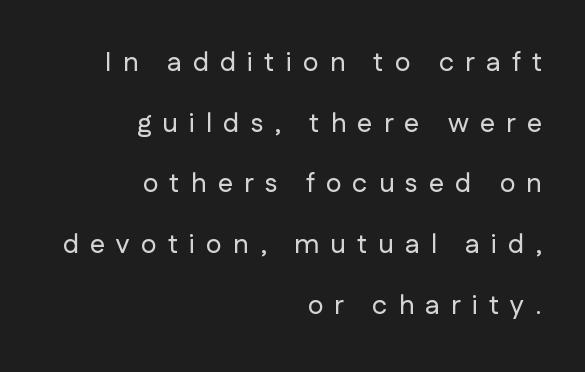
Q: Is the text italic (slanted)? A: No, it is upright.
Q: Is the text underlined? A: No.
Q: How is the paragraph aligned? A: Right-aligned.
Q: Is the spacing between letters normal or unusually wide? A: Unusually wide.
Q: Is the spacing between lines tight, normal or loose? A: Loose.
